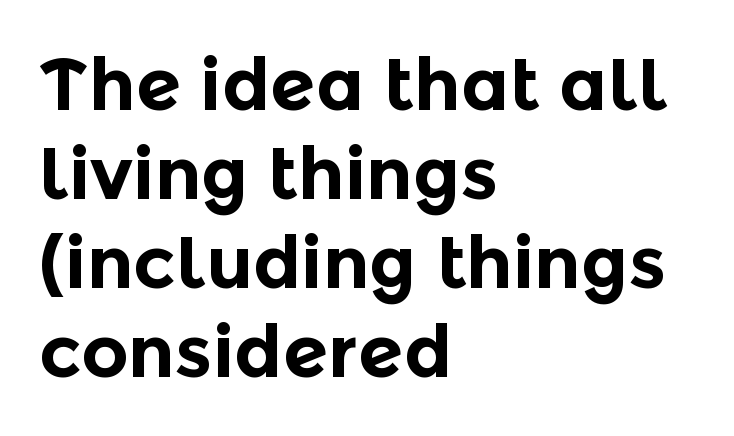
The image shows 73 px bold sans-serif type, upright; set left-aligned, line spacing 1.22x, normal letter spacing, not underlined; a medium x-height.
